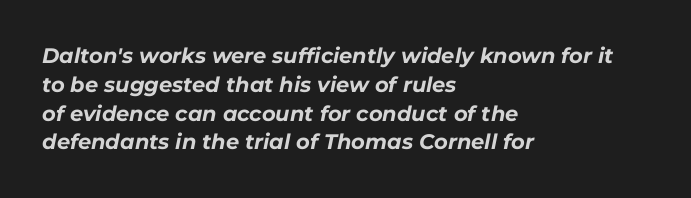
The image shows 21 px bold type, italic (leaning right); set left-aligned, normal line spacing (1.37x), normal letter spacing, not underlined.
